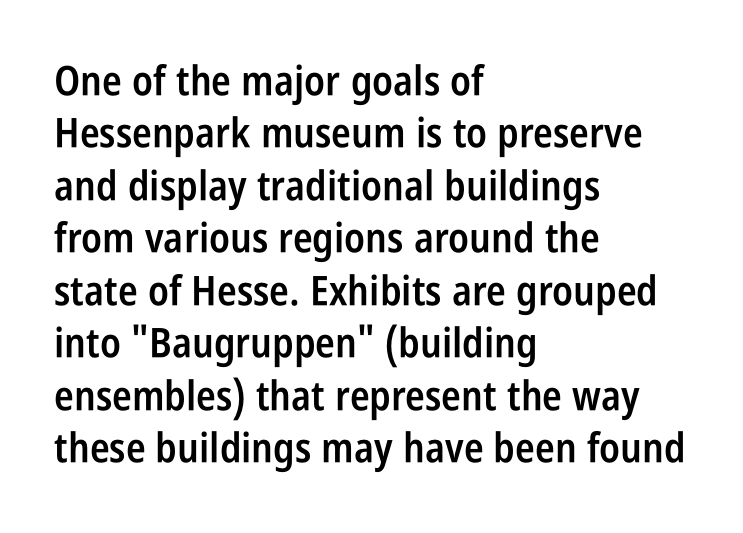
Grotesque or geometric, the face here clearly has no serifs. Descender tails drop into unmarked territory. The passage shown is typed in a proportional face where columns would drift. Reading down the block, your eye returns to a fixed left position each line. Glyph-to-glyph distance matches everyday printed text. A somewhat darkened texture: the type is semibold rather than bold.
